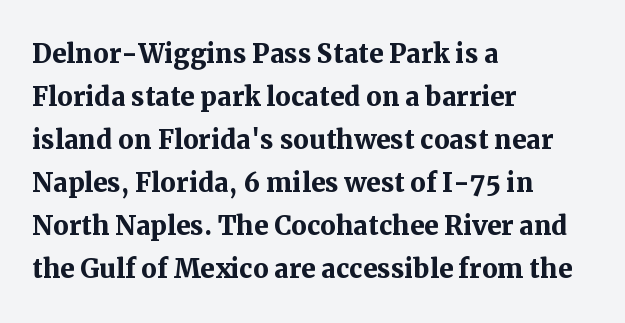
{"serif": "yes", "italic": "no", "bold": "yes", "weight": "semibold", "width": "normal", "stroke_contrast": "medium", "x_height": "medium", "monospaced": "no", "underline": "no", "align": "left", "line_spacing_ratio": 1.23, "letter_spacing": "normal", "letter_spacing_em": 0.0, "glyph_px": 35}
